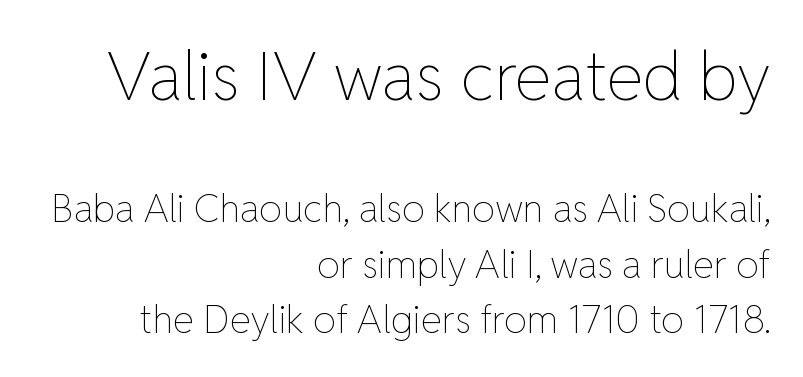
Q: Is the text bold? A: No.
Q: Is the text italic (slanted)? A: No, it is upright.
Q: Is the text underlined? A: No.
Q: How is the paragraph aligned? A: Right-aligned.
Q: Is the spacing between letters normal or unusually wide? A: Normal.
Q: Is the spacing between lines tight, normal or loose? A: Normal.
Q: Which block of text is set in a larger size, the first (top) or the second (bottom)? A: The first (top) one.
Q: Width (condensed, normal, or wide)? A: Normal.
Q: Stroke contrast? A: Low.
Q: x-height? A: Medium.
Q: Monospaced? A: No.
